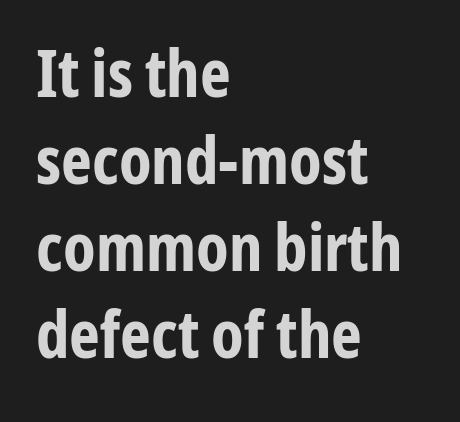
The image shows 66 px bold, condensed sans-serif type, upright; set left-aligned, normal line spacing (1.32x), normal letter spacing, not underlined; low stroke contrast and a medium x-height.
